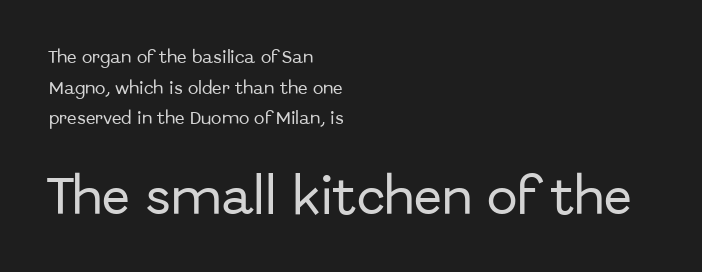
{"serif": "no", "italic": "no", "width": "normal", "stroke_contrast": "low", "x_height": "medium", "monospaced": "no", "underline": "no", "align": "left", "line_spacing": "loose", "line_spacing_ratio": 2.18, "letter_spacing": "normal", "letter_spacing_em": 0.0, "larger_block": "second", "size_ratio": 2.93, "glyph_px": 41}
